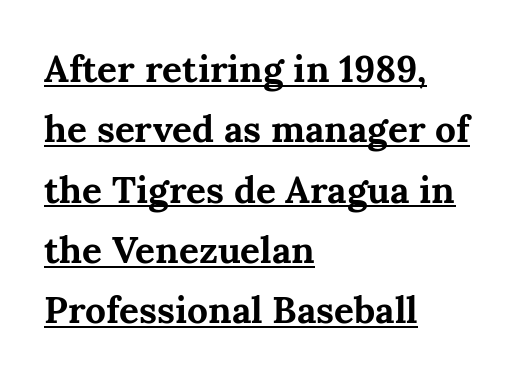
The image shows 37 px bold serif type, upright; set left-aligned, normal line spacing (1.63x), normal letter spacing, underlined; medium stroke contrast and a medium x-height.
